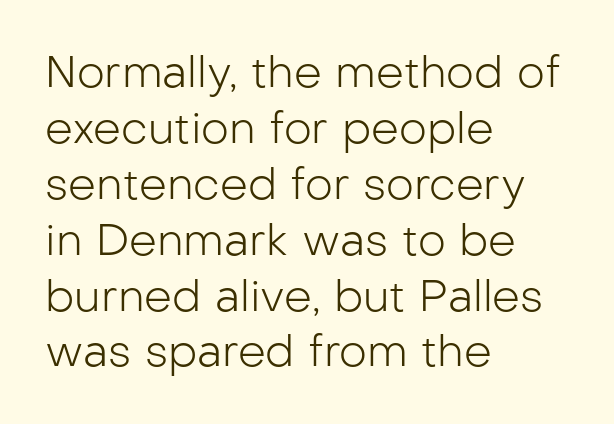
Q: Is the text bold? A: No.
Q: Is the text italic (slanted)? A: No, it is upright.
Q: Is the typeface a serif or a sans-serif typeface? A: Sans-serif.
Q: Is the text underlined? A: No.
Q: How is the paragraph aligned? A: Left-aligned.
Q: Is the spacing between letters normal or unusually wide? A: Normal.
Q: Is the spacing between lines tight, normal or loose? A: Normal.
Q: Width (condensed, normal, or wide)? A: Normal.
Q: Stroke contrast? A: Low.
Q: x-height? A: Medium.
Q: Monospaced? A: No.
